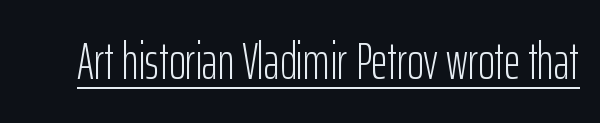
The image shows 51 px light, condensed sans-serif type, upright; set normal letter spacing, underlined; low stroke contrast and a medium x-height.
